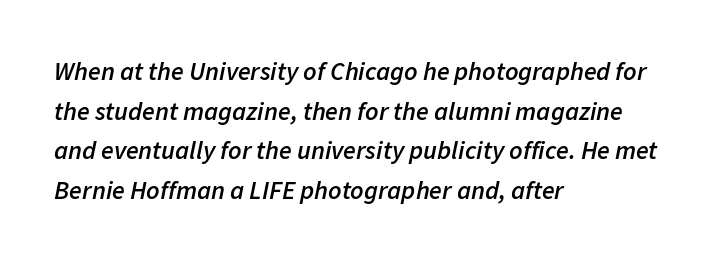
Between one letter and the next there's only the usual sliver of space. The sample has been set in demibold, a notch under bold. The leading is moderate, giving the passage an even texture. Italic: yes, the glyphs are oblique. Check the space under the baseline: it is left empty.
